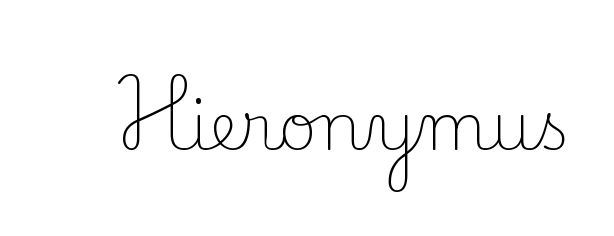
Q: Is the text bold? A: No.
Q: Is the text italic (slanted)? A: No, it is upright.
Q: Is the typeface a serif or a sans-serif typeface? A: Serif.
Q: Is the text underlined? A: No.
Q: Is the spacing between letters normal or unusually wide? A: Normal.
Q: Width (condensed, normal, or wide)? A: Normal.
Q: Stroke contrast? A: Low.
Q: x-height? A: Small.
Q: Monospaced? A: No.
